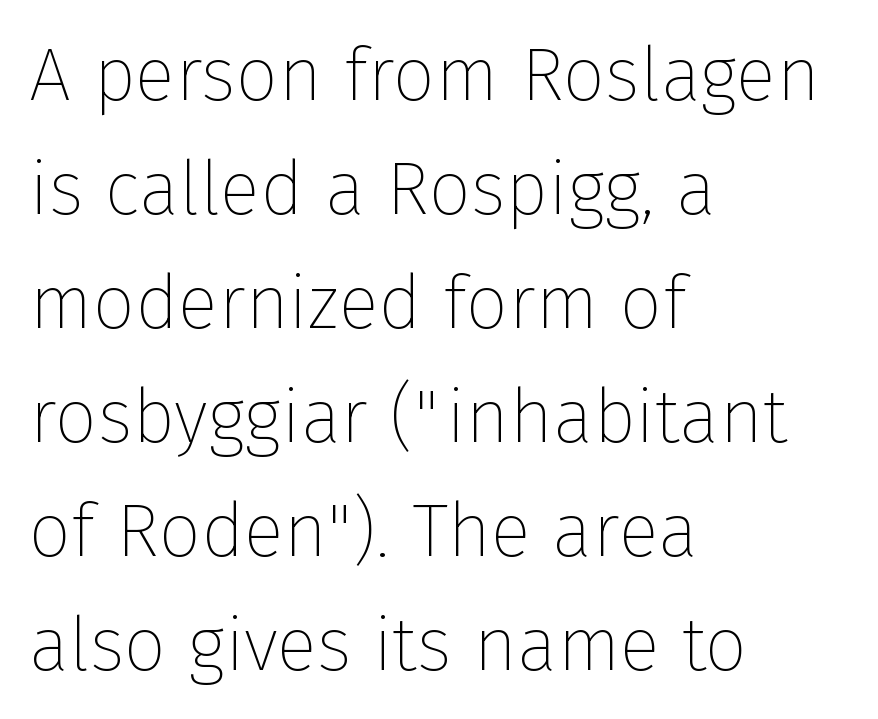
The image shows 75 px thin sans-serif type, upright; set left-aligned, normal line spacing (1.52x), normal letter spacing, not underlined; low stroke contrast and a medium x-height.
